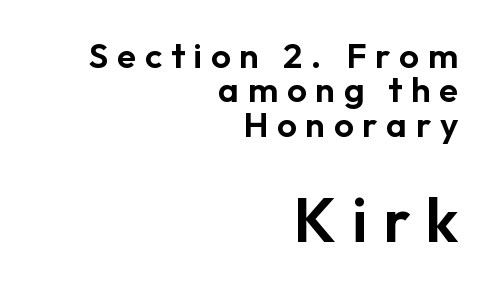
Q: Is the text italic (slanted)? A: No, it is upright.
Q: Is the typeface a serif or a sans-serif typeface? A: Sans-serif.
Q: Is the text underlined? A: No.
Q: How is the paragraph aligned? A: Right-aligned.
Q: Is the spacing between letters normal or unusually wide? A: Unusually wide.
Q: Is the spacing between lines tight, normal or loose? A: Tight.
Q: Which block of text is set in a larger size, the first (top) or the second (bottom)? A: The second (bottom) one.
Q: Width (condensed, normal, or wide)? A: Normal.
Q: Stroke contrast? A: Low.
Q: x-height? A: Medium.
Q: Monospaced? A: No.
